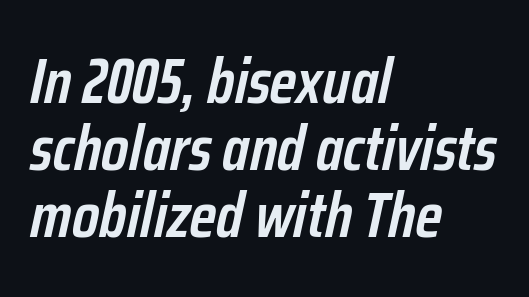
The image shows 64 px semibold, condensed type, italic (leaning right); set left-aligned, tight line spacing (1.05x), normal letter spacing, not underlined; low stroke contrast and a medium x-height.
